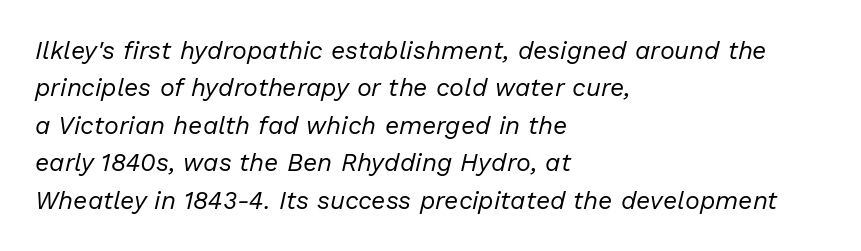
Q: Is the text bold? A: No.
Q: Is the text italic (slanted)? A: Yes, it leans right by about 13 degrees.
Q: Is the text underlined? A: No.
Q: How is the paragraph aligned? A: Left-aligned.
Q: Is the spacing between letters normal or unusually wide? A: Normal.
Q: Is the spacing between lines tight, normal or loose? A: Normal.
